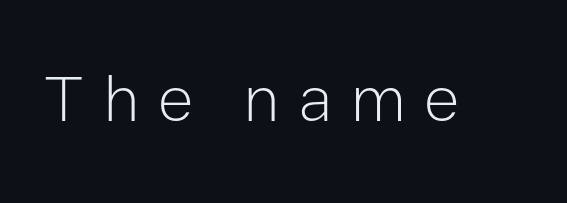
The image shows 67 px light sans-serif type, upright; set unusually wide letter spacing (+0.27 em), not underlined; low stroke contrast and a medium x-height.
